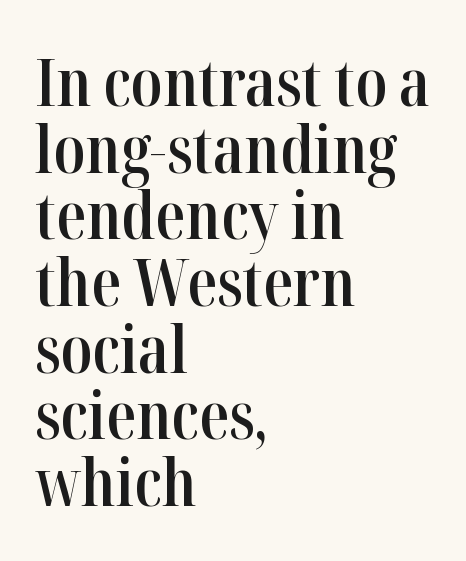
Q: Is the text bold? A: Semi-bold.
Q: Is the text italic (slanted)? A: No, it is upright.
Q: Is the typeface a serif or a sans-serif typeface? A: Serif.
Q: Is the text underlined? A: No.
Q: How is the paragraph aligned? A: Left-aligned.
Q: Is the spacing between letters normal or unusually wide? A: Normal.
Q: Is the spacing between lines tight, normal or loose? A: Tight.
Q: Width (condensed, normal, or wide)? A: Condensed.
Q: Stroke contrast? A: High.
Q: x-height? A: Medium.
Q: Monospaced? A: No.
